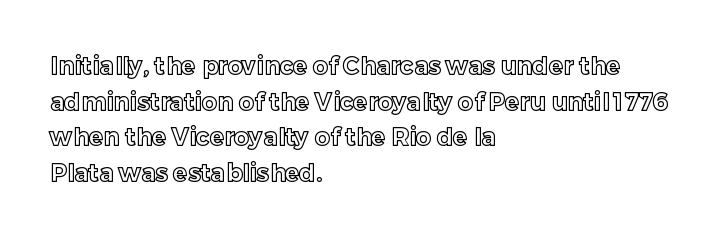
The image shows 24 px text type, upright; set left-aligned, normal line spacing (1.48x), normal letter spacing, not underlined.
